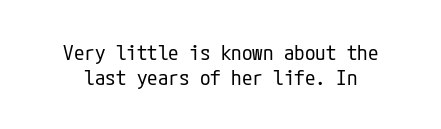
Q: Is the text bold? A: No.
Q: Is the text italic (slanted)? A: No, it is upright.
Q: Is the text underlined? A: No.
Q: Is the spacing between letters normal or unusually wide? A: Normal.
